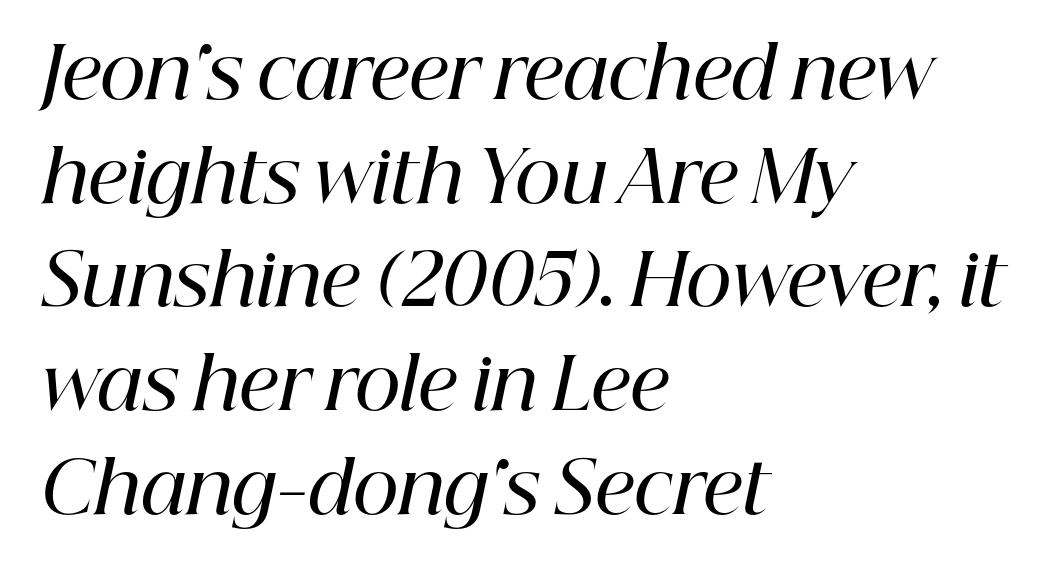
{"serif": "yes", "italic": "yes", "lean": "right", "slant_degrees": 12, "bold": "semi", "weight": "semibold", "width": "normal", "stroke_contrast": "high", "x_height": "medium", "monospaced": "no", "underline": "no", "align": "left", "line_spacing": "normal", "line_spacing_ratio": 1.46, "letter_spacing": "normal", "letter_spacing_em": 0.0, "glyph_px": 71}
